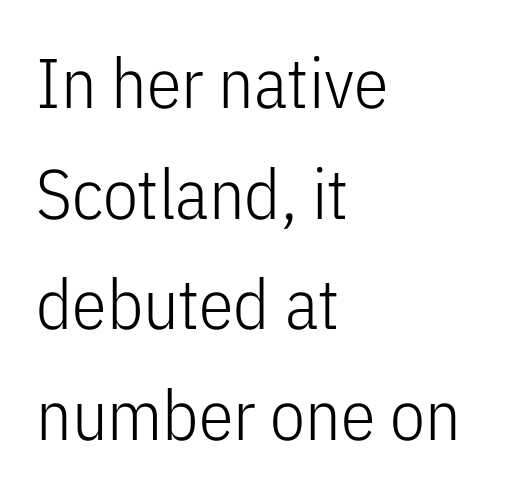
The image shows 70 px light, condensed sans-serif type, upright; set left-aligned, normal line spacing (1.58x), normal letter spacing, not underlined; low stroke contrast and a medium x-height.
